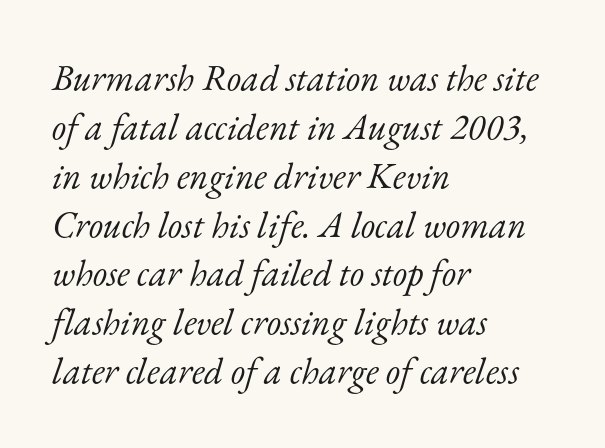
The image shows 37 px light serif type, italic (leaning right); set left-aligned, normal line spacing (1.32x), normal letter spacing, not underlined; low stroke contrast and a small x-height.
